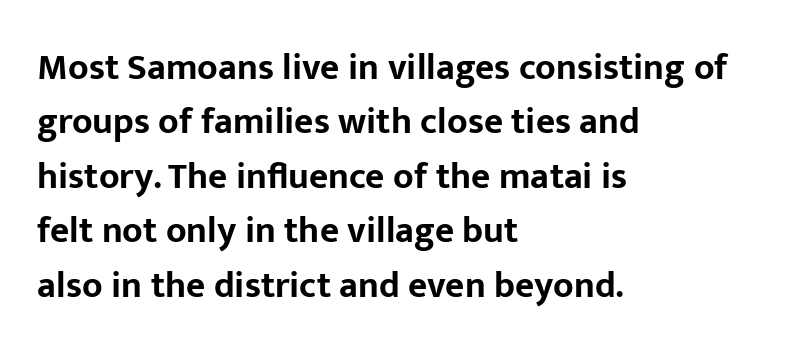
{"serif": "no", "italic": "no", "bold": "yes", "weight": "bold", "width": "normal", "stroke_contrast": "low", "x_height": "medium", "monospaced": "no", "underline": "no", "align": "left", "line_spacing": "normal", "line_spacing_ratio": 1.47, "letter_spacing": "normal", "letter_spacing_em": 0.0, "glyph_px": 37}
